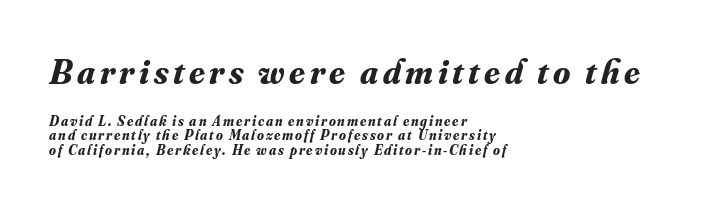
The image shows 35 px bold serif type, italic (leaning right); set left-aligned, tight line spacing (1.01x), not underlined; the first (top) block is 2.5x larger; medium stroke contrast and a small x-height.
